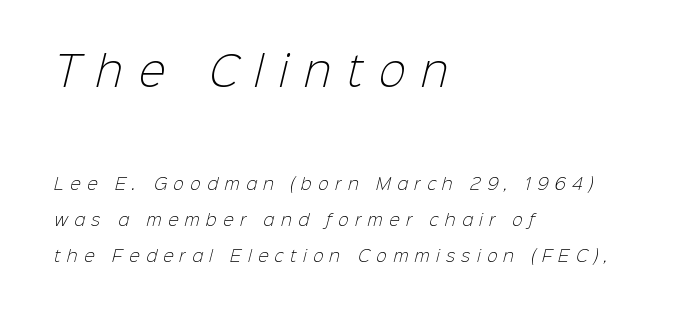
The face used here is proportionally spaced, like ordinary book or web type. Nobody drew a line under any word here. The earlier block is typeset at a bigger size than the later block. Substantial extra tracking has been applied to these lines. One-word summary of the alignment: left. Does the type have serifs? No, each stem ends abruptly.
